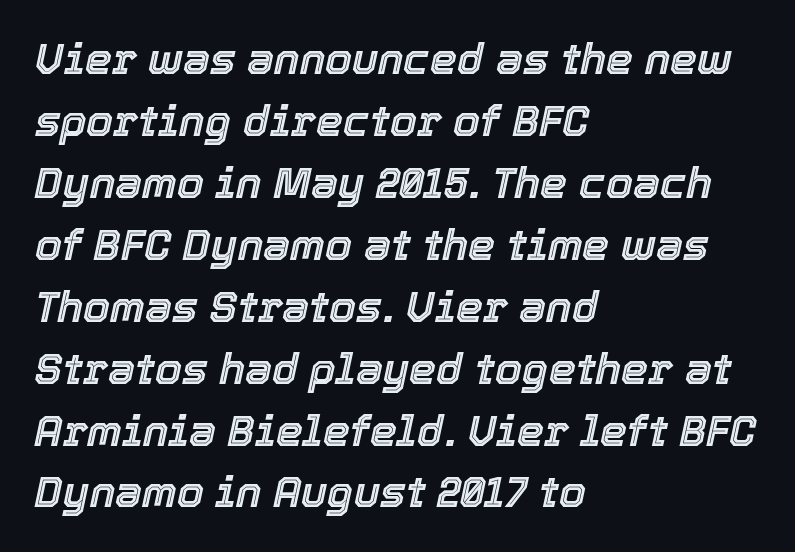
The image shows 43 px text type, italic (leaning right); set left-aligned, normal line spacing (1.44x), normal letter spacing, not underlined; a medium x-height.
